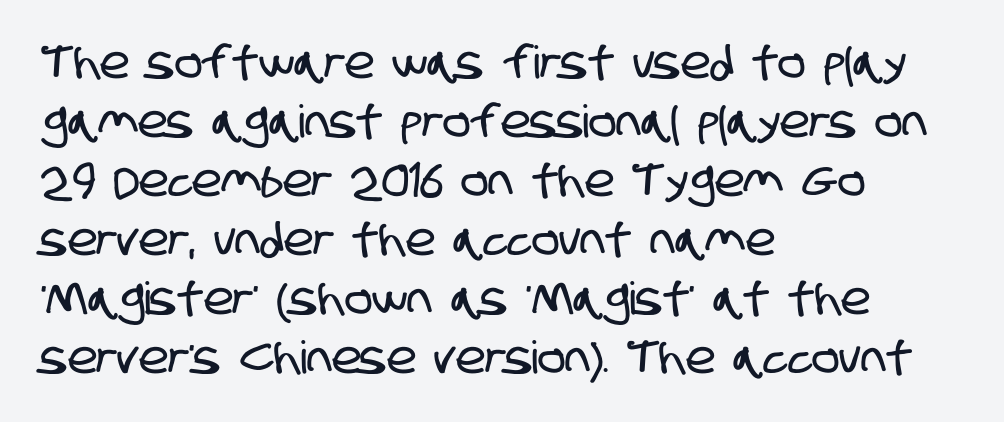
{"serif": "no", "width": "condensed", "stroke_contrast": "low", "x_height": "large", "monospaced": "no", "underline": "no", "align": "left", "line_spacing": "normal", "line_spacing_ratio": 1.31, "letter_spacing": "normal", "letter_spacing_em": 0.0, "glyph_px": 45}
